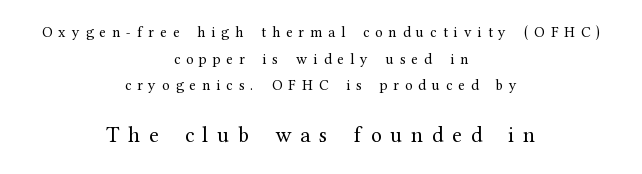
{"italic": "no", "bold": "no", "underline": "no", "align": "center", "line_spacing_ratio": 1.77, "letter_spacing": "wide", "letter_spacing_em": 0.4, "larger_block": "second", "size_ratio": 1.47, "glyph_px": 22}
